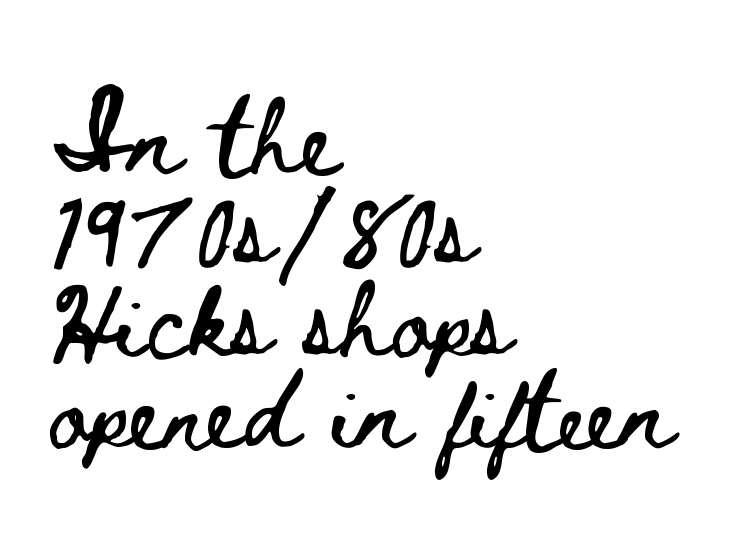
The image shows 75 px wide type; set left-aligned, line spacing 1.22x, normal letter spacing, not underlined; low stroke contrast and a small x-height.
